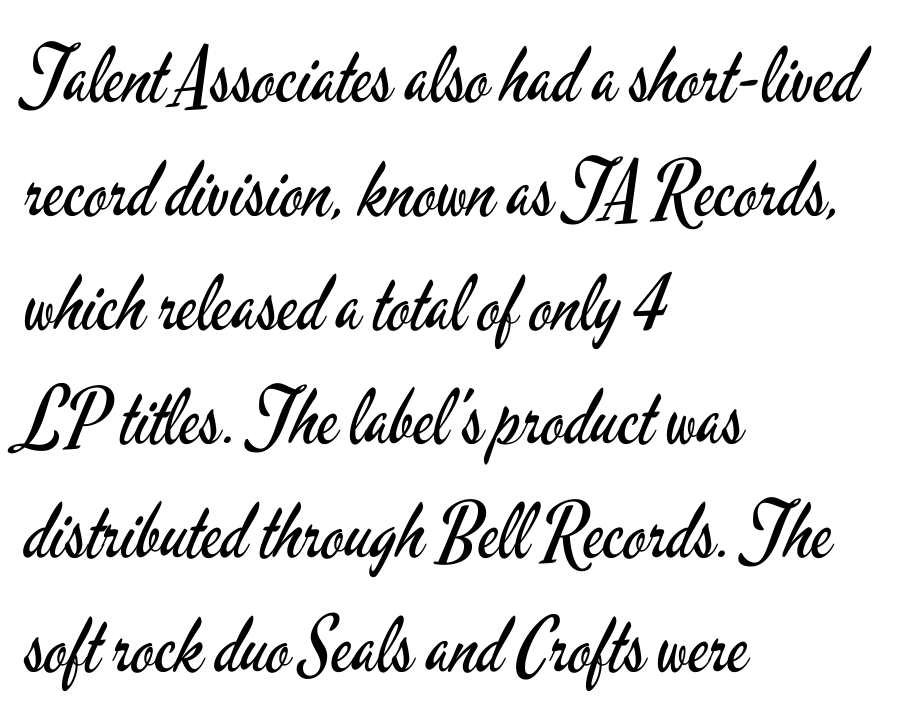
Letterform terminals end flat and unadorned throughout the passage. Notice how descenders clear the ascenders below comfortably — that's standard leading. These lines keep a tight, regular rhythm from letter to letter. Any mark beneath the type? The region is blank.
